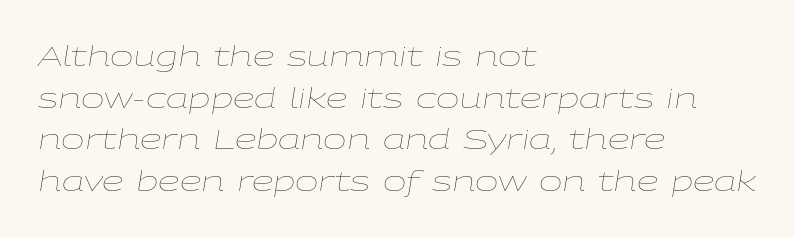
The image shows 28 px thin, wide type, italic (leaning right); set left-aligned, normal line spacing (1.49x), normal letter spacing, not underlined; low stroke contrast and a medium x-height.
